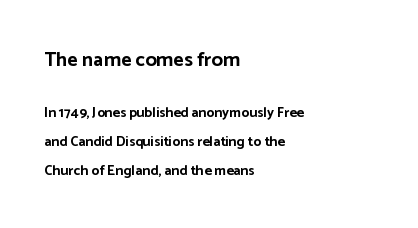
Q: Is the text bold? A: Yes.
Q: Is the text italic (slanted)? A: No, it is upright.
Q: Is the text underlined? A: No.
Q: How is the paragraph aligned? A: Left-aligned.
Q: Is the spacing between letters normal or unusually wide? A: Normal.
Q: Is the spacing between lines tight, normal or loose? A: Loose.
Q: Which block of text is set in a larger size, the first (top) or the second (bottom)? A: The first (top) one.
